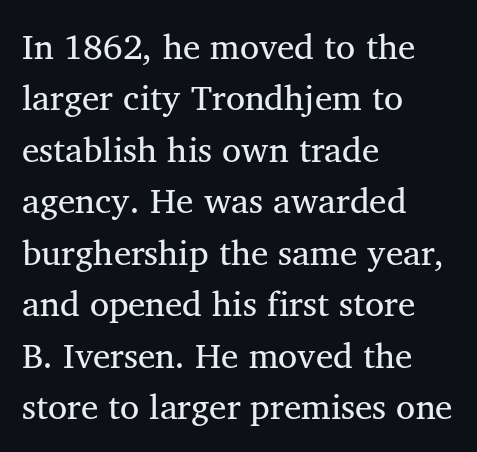
The image shows 35 px regular-weight serif type, upright; set left-aligned, normal line spacing (1.47x), normal letter spacing, not underlined; medium stroke contrast and a medium x-height.
